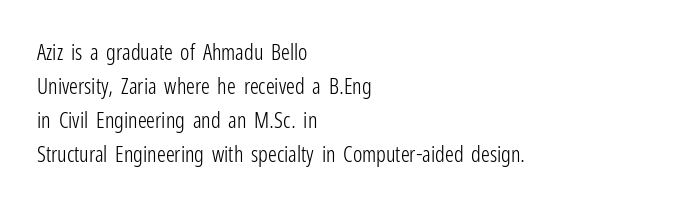
{"italic": "no", "bold": "no", "underline": "no", "align": "left", "line_spacing": "normal", "line_spacing_ratio": 1.54, "letter_spacing": "normal", "letter_spacing_em": 0.0, "glyph_px": 22}
